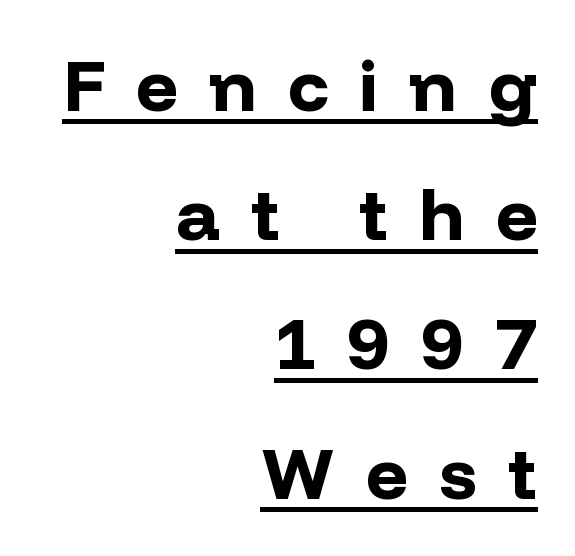
The image shows 73 px bold sans-serif type, upright; set right-aligned, line spacing 1.77x, unusually wide letter spacing (+0.43 em), underlined; low stroke contrast and a medium x-height.
